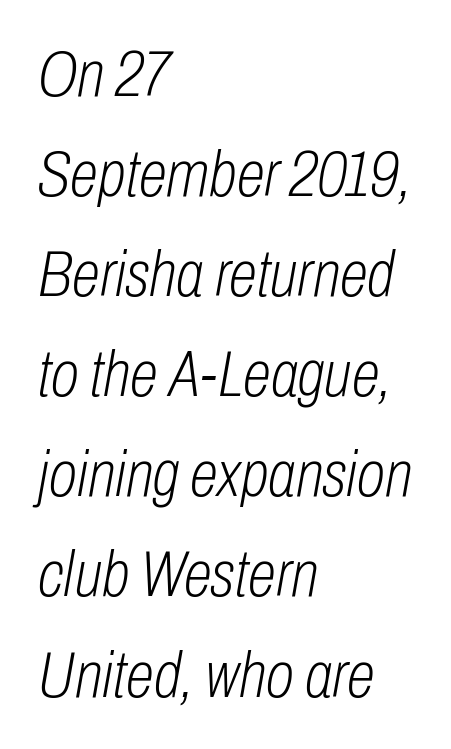
The image shows 65 px light, condensed type, italic (leaning right); set left-aligned, normal line spacing (1.54x), normal letter spacing, not underlined; low stroke contrast and a medium x-height.
